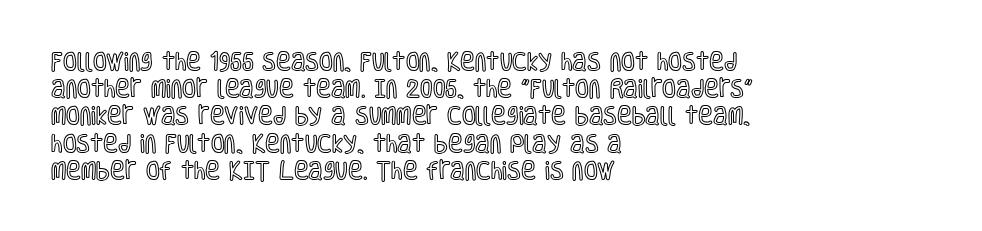
Teacher's note: observe the even left margin — that is flush-left alignment. Letter spacing: default. Every stem runs plumb, perpendicular to the baseline. The baseline area is clear. One glance says typical: line gaps are just what's usual.
